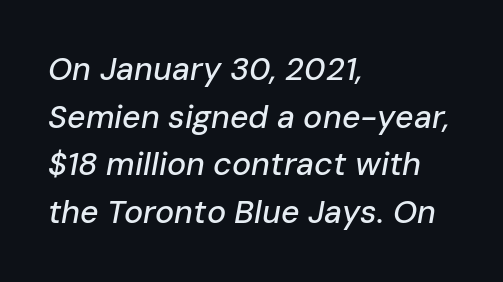
The image shows 32 px text type, italic (leaning right); set left-aligned, normal line spacing (1.49x), normal letter spacing, not underlined; low stroke contrast and a medium x-height.
